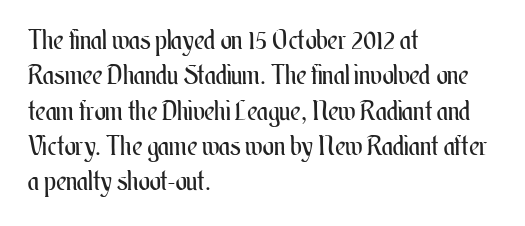
Line beginnings align vertically; line endings do not. The typography opts for an upright posture over an oblique one. Baseline-to-baseline distance is the conventional proportion of letter height. The characters are drawn with everyday or finer stroke widths. Here the glyphs are tracked normally, forming tight word shapes.
